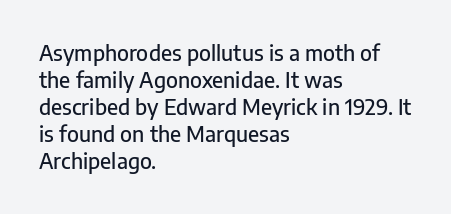
Q: Is the text italic (slanted)? A: No, it is upright.
Q: Is the text underlined? A: No.
Q: How is the paragraph aligned? A: Left-aligned.
Q: Is the spacing between letters normal or unusually wide? A: Normal.
Q: Is the spacing between lines tight, normal or loose? A: Normal.
